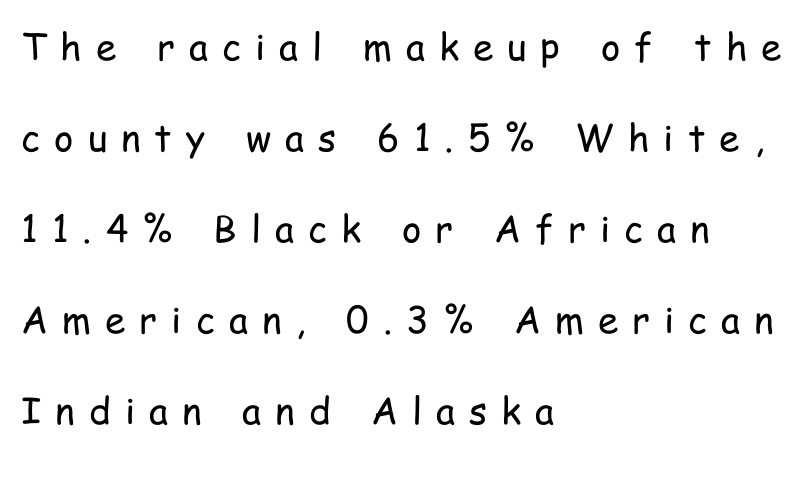
One-word summary of the alignment: left. Do the characters align in a grid? No, the font is proportional. When letters stand straight like this, we call the style roman or upright. Glyph-to-glyph distance is far greater than everyday printed text. A typesetter would call this leading open, well beyond the default.
